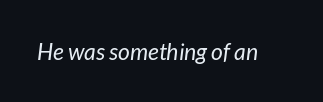
Q: Is the text bold? A: No.
Q: Is the text italic (slanted)? A: Yes, it leans right by about 7 degrees.
Q: Is the text underlined? A: No.
Q: Is the spacing between letters normal or unusually wide? A: Normal.
